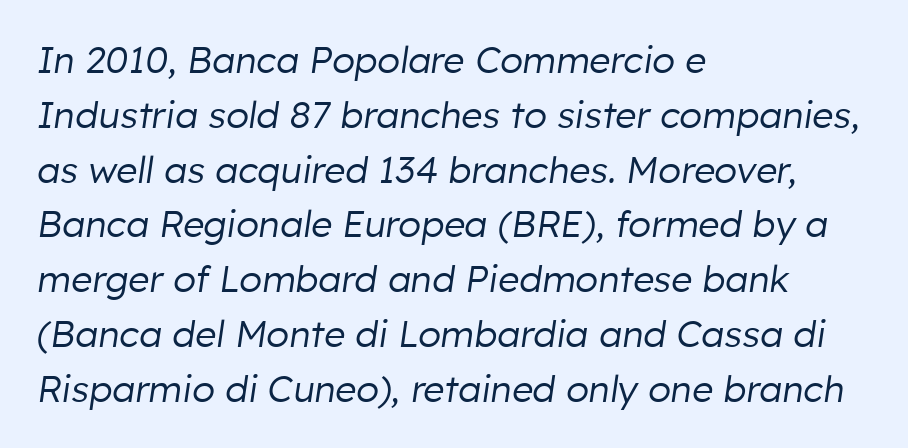
{"italic": "yes", "lean": "right", "slant_degrees": 8, "bold": "no", "weight": "regular", "width": "normal", "stroke_contrast": "low", "x_height": "medium", "monospaced": "no", "underline": "no", "align": "left", "line_spacing": "normal", "line_spacing_ratio": 1.48, "letter_spacing": "normal", "letter_spacing_em": 0.0, "glyph_px": 37}
